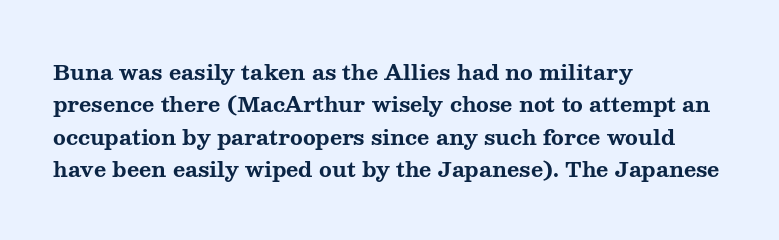
Q: Is the text bold? A: Yes.
Q: Is the text italic (slanted)? A: No, it is upright.
Q: Is the text underlined? A: No.
Q: How is the paragraph aligned? A: Left-aligned.
Q: Is the spacing between letters normal or unusually wide? A: Normal.
Q: Is the spacing between lines tight, normal or loose? A: Normal.
